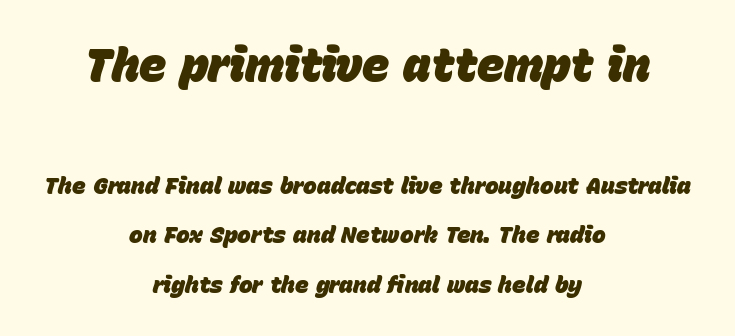
{"italic": "yes", "lean": "right", "slant_degrees": 15, "bold": "yes", "weight": "heavy", "width": "normal", "stroke_contrast": "low", "x_height": "large", "monospaced": "no", "underline": "no", "align": "center", "line_spacing": "loose", "line_spacing_ratio": 2.14, "letter_spacing": "normal", "letter_spacing_em": 0.0, "larger_block": "first", "size_ratio": 2.0, "glyph_px": 46}
